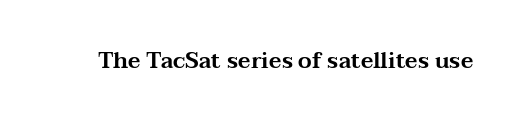
{"italic": "no", "underline": "no", "letter_spacing": "normal", "letter_spacing_em": 0.0, "glyph_px": 22}
